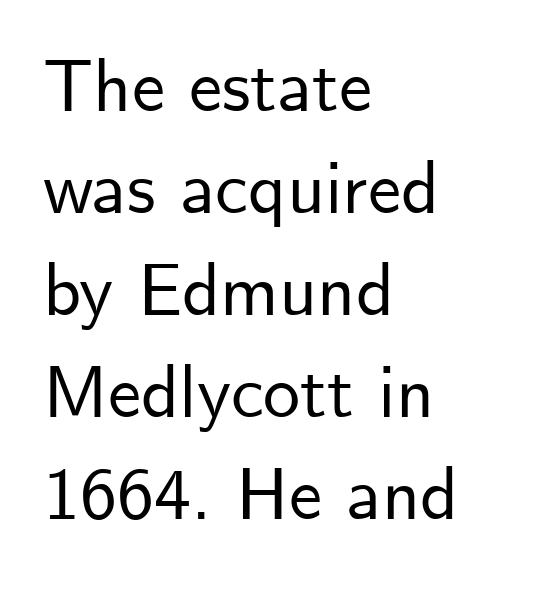
{"serif": "no", "italic": "no", "width": "normal", "stroke_contrast": "low", "x_height": "small", "monospaced": "no", "underline": "no", "align": "left", "line_spacing": "normal", "line_spacing_ratio": 1.38, "letter_spacing": "normal", "letter_spacing_em": 0.0, "glyph_px": 74}
